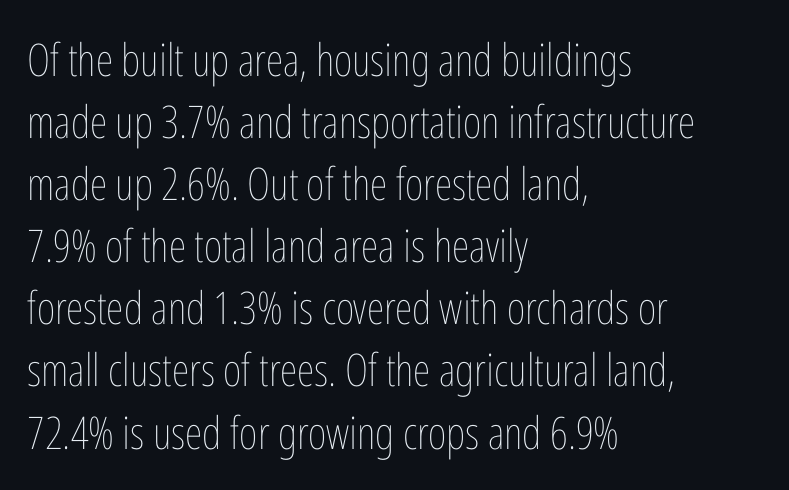
{"italic": "no", "bold": "no", "weight": "thin", "width": "condensed", "stroke_contrast": "low", "x_height": "medium", "monospaced": "no", "underline": "no", "align": "left", "line_spacing": "normal", "line_spacing_ratio": 1.38, "letter_spacing": "normal", "letter_spacing_em": 0.0, "glyph_px": 45}
